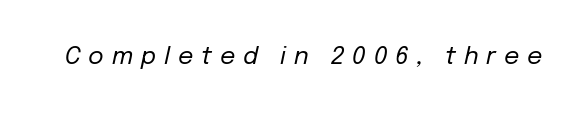
{"italic": "yes", "lean": "right", "slant_degrees": 12, "bold": "no", "underline": "no", "letter_spacing": "wide", "letter_spacing_em": 0.33, "glyph_px": 24}
